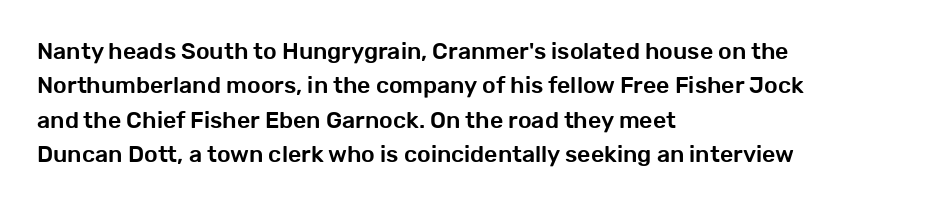
{"italic": "no", "underline": "no", "align": "left", "line_spacing": "normal", "line_spacing_ratio": 1.5, "letter_spacing": "normal", "letter_spacing_em": 0.0, "glyph_px": 23}
